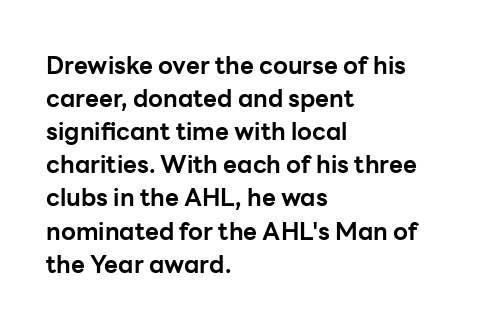
{"italic": "no", "bold": "yes", "underline": "no", "align": "left", "line_spacing": "normal", "line_spacing_ratio": 1.38, "letter_spacing": "normal", "letter_spacing_em": 0.0, "glyph_px": 24}
